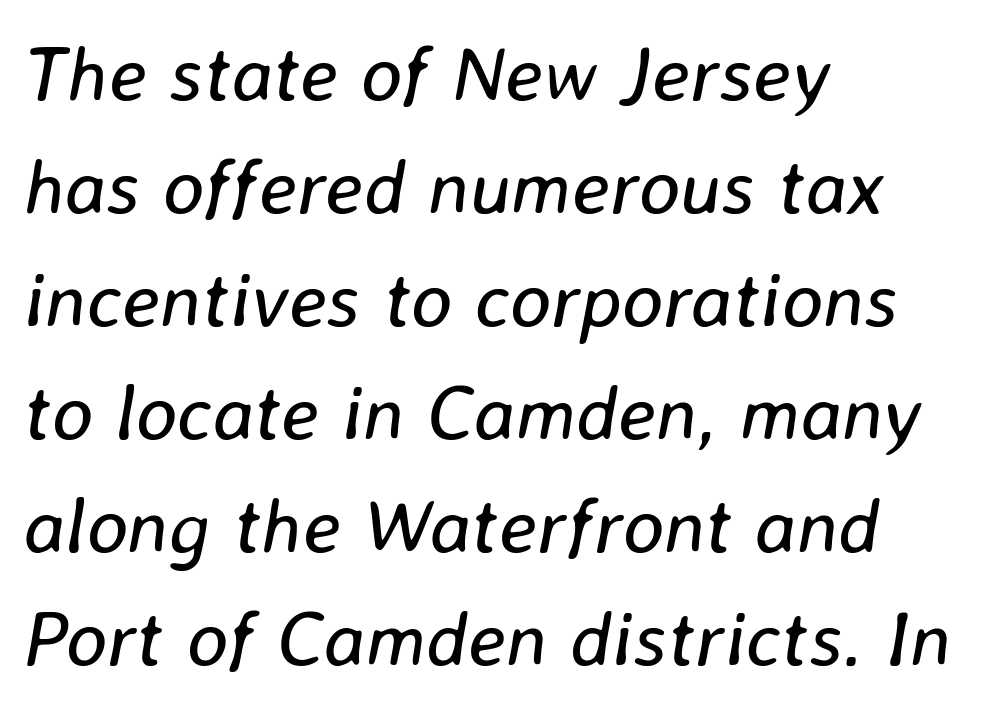
The image shows 78 px regular-weight type, italic (leaning right); set left-aligned, normal line spacing (1.45x), normal letter spacing, not underlined; low stroke contrast and a medium x-height.
